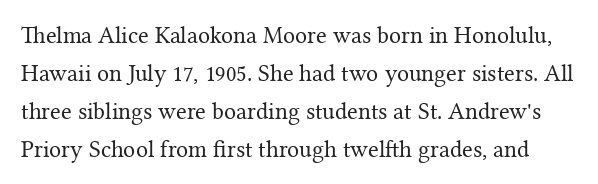
Q: Is the text bold? A: No.
Q: Is the text italic (slanted)? A: No, it is upright.
Q: Is the text underlined? A: No.
Q: Is the spacing between letters normal or unusually wide? A: Normal.
Q: Is the spacing between lines tight, normal or loose? A: Normal.
